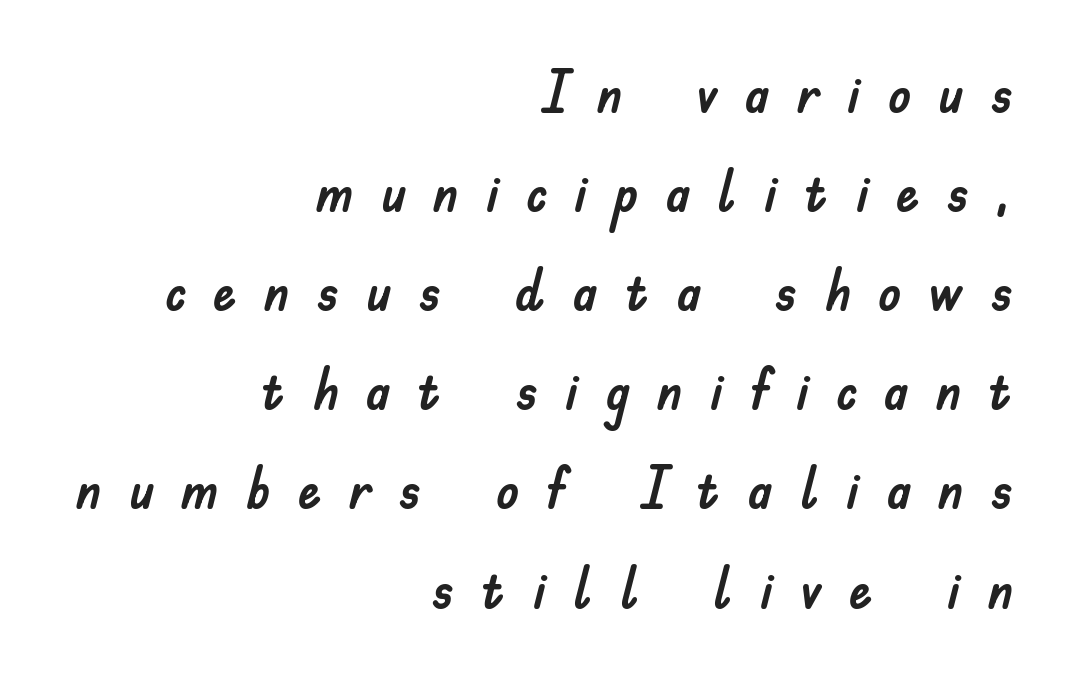
The image shows 59 px sans-serif type; set right-aligned, normal line spacing (1.68x), unusually wide letter spacing (+0.46 em), not underlined; low stroke contrast and a small x-height.
